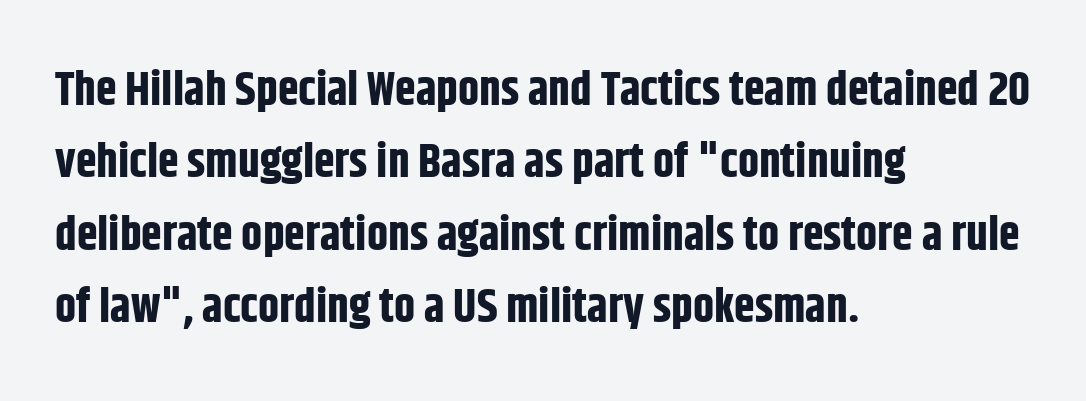
{"serif": "no", "italic": "no", "bold": "yes", "weight": "bold", "width": "condensed", "stroke_contrast": "low", "x_height": "large", "monospaced": "no", "underline": "no", "align": "left", "line_spacing": "normal", "line_spacing_ratio": 1.54, "letter_spacing": "normal", "letter_spacing_em": 0.0, "glyph_px": 47}
